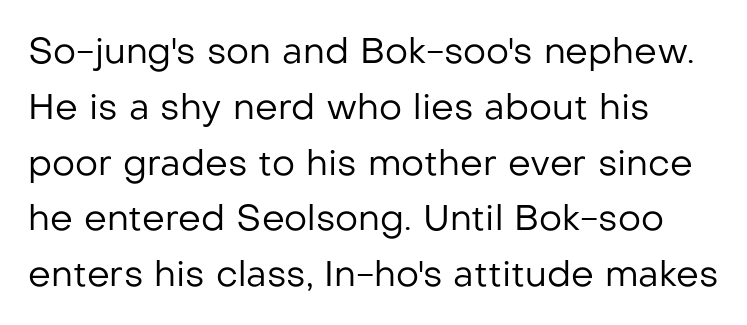
The image shows 36 px regular-weight sans-serif type, upright; set left-aligned, normal line spacing (1.55x), normal letter spacing, not underlined; low stroke contrast and a medium x-height.
